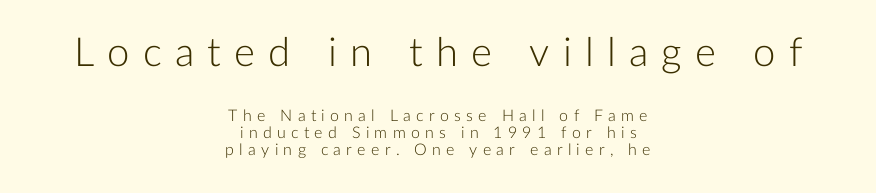
{"serif": "no", "italic": "no", "bold": "no", "weight": "light", "width": "normal", "stroke_contrast": "low", "x_height": "medium", "monospaced": "no", "underline": "no", "align": "center", "line_spacing": "tight", "line_spacing_ratio": 1.07, "letter_spacing": "wide", "letter_spacing_em": 0.33, "larger_block": "first", "size_ratio": 2.5, "glyph_px": 40}
